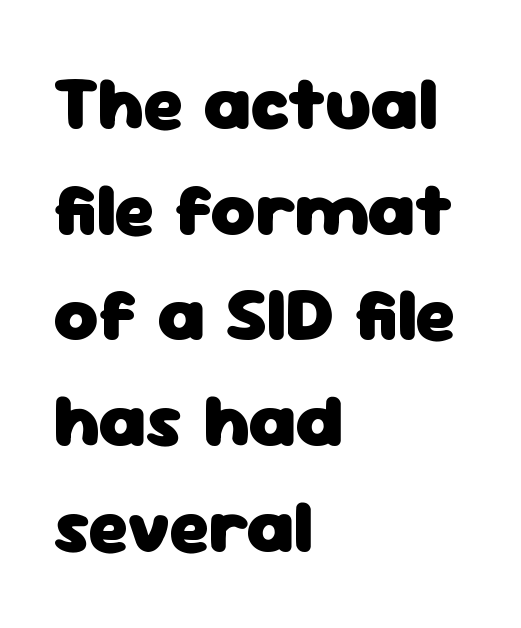
Q: Is the text bold? A: Yes.
Q: Is the text italic (slanted)? A: No, it is upright.
Q: Is the typeface a serif or a sans-serif typeface? A: Sans-serif.
Q: Is the text underlined? A: No.
Q: How is the paragraph aligned? A: Left-aligned.
Q: Is the spacing between letters normal or unusually wide? A: Normal.
Q: Is the spacing between lines tight, normal or loose? A: Normal.
Q: Width (condensed, normal, or wide)? A: Normal.
Q: Stroke contrast? A: Low.
Q: x-height? A: Medium.
Q: Monospaced? A: No.
